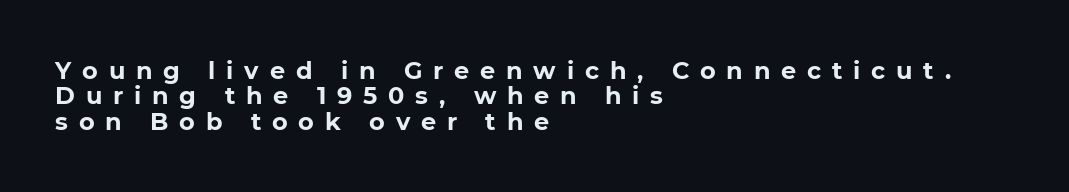
Posture: straight, roman, zero tilt. One-word summary of the alignment: left. This block would grow much taller if given ordinary leading; it's compressed now. The typesetting leans heavy: a genuine bold. A typesetter would call this heavily tracked-out type. Unmarked baselines from the first word to the last.
